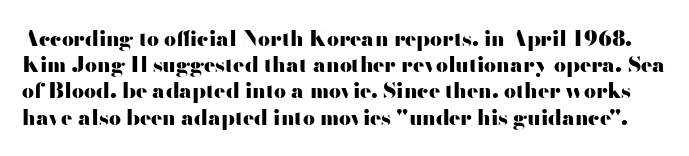
{"italic": "no", "bold": "yes", "underline": "no", "line_spacing": "normal", "line_spacing_ratio": 1.25, "letter_spacing": "normal", "letter_spacing_em": 0.0, "glyph_px": 21}
